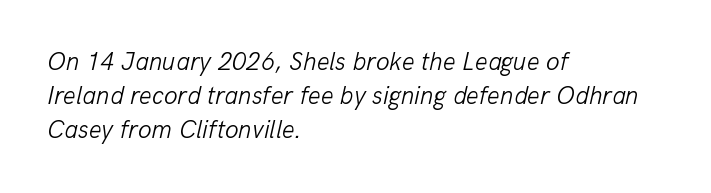
{"italic": "yes", "lean": "right", "slant_degrees": 13, "bold": "no", "underline": "no", "align": "left", "line_spacing": "normal", "line_spacing_ratio": 1.36, "letter_spacing": "normal", "letter_spacing_em": 0.0, "glyph_px": 25}
